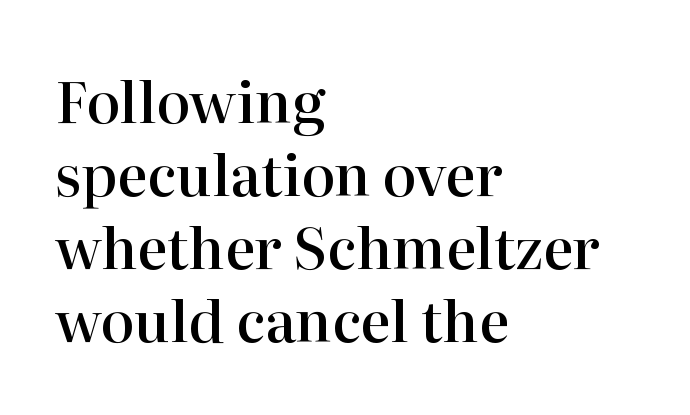
Q: Is the text bold? A: Semi-bold.
Q: Is the text italic (slanted)? A: No, it is upright.
Q: Is the typeface a serif or a sans-serif typeface? A: Serif.
Q: Is the text underlined? A: No.
Q: How is the paragraph aligned? A: Left-aligned.
Q: Is the spacing between letters normal or unusually wide? A: Normal.
Q: Is the spacing between lines tight, normal or loose? A: Normal.
Q: Width (condensed, normal, or wide)? A: Normal.
Q: Stroke contrast? A: High.
Q: x-height? A: Medium.
Q: Monospaced? A: No.
